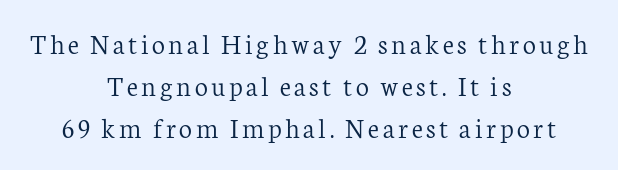
Q: Is the text bold? A: No.
Q: Is the text italic (slanted)? A: No, it is upright.
Q: Is the typeface a serif or a sans-serif typeface? A: Serif.
Q: Is the text underlined? A: No.
Q: How is the paragraph aligned? A: Centered.
Q: Is the spacing between lines tight, normal or loose? A: Normal.
Q: Width (condensed, normal, or wide)? A: Normal.
Q: Stroke contrast? A: Low.
Q: x-height? A: Medium.
Q: Monospaced? A: No.
